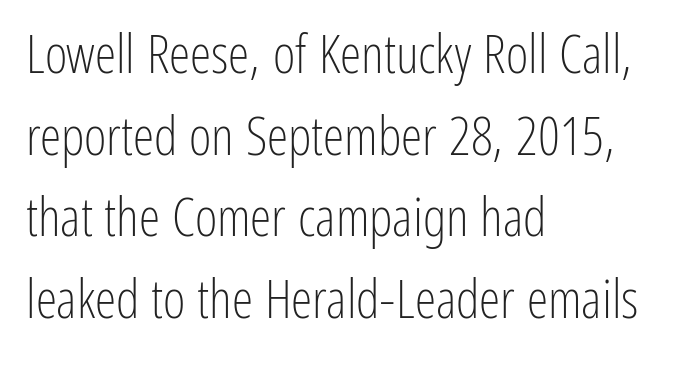
Q: Is the text bold? A: No.
Q: Is the text italic (slanted)? A: No, it is upright.
Q: Is the typeface a serif or a sans-serif typeface? A: Sans-serif.
Q: Is the text underlined? A: No.
Q: How is the paragraph aligned? A: Left-aligned.
Q: Is the spacing between letters normal or unusually wide? A: Normal.
Q: Is the spacing between lines tight, normal or loose? A: Normal.
Q: Width (condensed, normal, or wide)? A: Condensed.
Q: Stroke contrast? A: Low.
Q: x-height? A: Medium.
Q: Monospaced? A: No.
